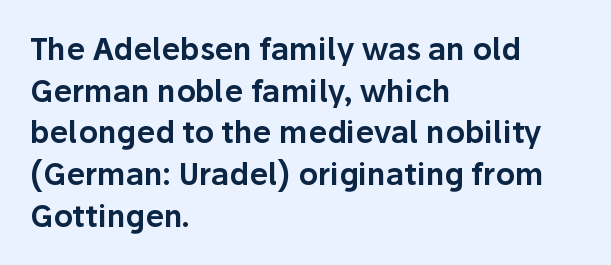
Q: Is the text italic (slanted)? A: No, it is upright.
Q: Is the typeface a serif or a sans-serif typeface? A: Sans-serif.
Q: Is the text underlined? A: No.
Q: How is the paragraph aligned? A: Left-aligned.
Q: Is the spacing between letters normal or unusually wide? A: Normal.
Q: Is the spacing between lines tight, normal or loose? A: Normal.
Q: Width (condensed, normal, or wide)? A: Normal.
Q: Stroke contrast? A: Low.
Q: x-height? A: Medium.
Q: Monospaced? A: No.
